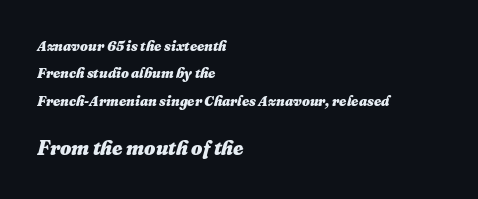
On the weight axis this lands at bold, roughly 700. The passage shown stacks its lines with a broad gap. Glyph-to-glyph distance matches everyday printed text. This rendering features lettering with no underline. Typeset ragged right — the left edge is the straight one.
